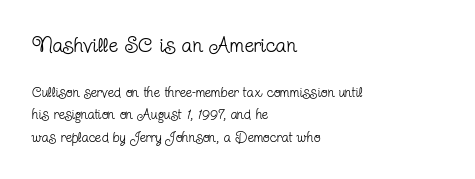
Ordinary non-slanted type is in use. Quick note: interline space is typical. Is this a heavy cut? Hardly; it is regular or lighter. Underlining? Definitely not there. Reading top to bottom, the characters get smaller at the block break. The gaps between neighbouring characters are ordinary and unremarkable.
